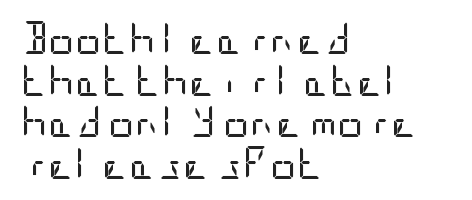
Q: Is the text bold? A: No.
Q: Is the text italic (slanted)? A: No, it is upright.
Q: Is the typeface a serif or a sans-serif typeface? A: Sans-serif.
Q: Is the text underlined? A: No.
Q: How is the paragraph aligned? A: Left-aligned.
Q: Is the spacing between letters normal or unusually wide? A: Normal.
Q: Is the spacing between lines tight, normal or loose? A: Normal.
Q: Width (condensed, normal, or wide)? A: Condensed.
Q: Stroke contrast? A: Low.
Q: x-height? A: Large.
